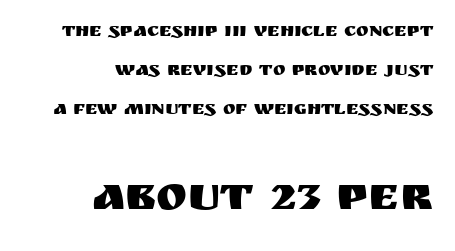
The image shows 47 px sans-serif type, upright; set right-aligned, loose line spacing (2.05x), normal letter spacing, not underlined; the second (bottom) block is 2.47x larger; medium stroke contrast and a large x-height.
